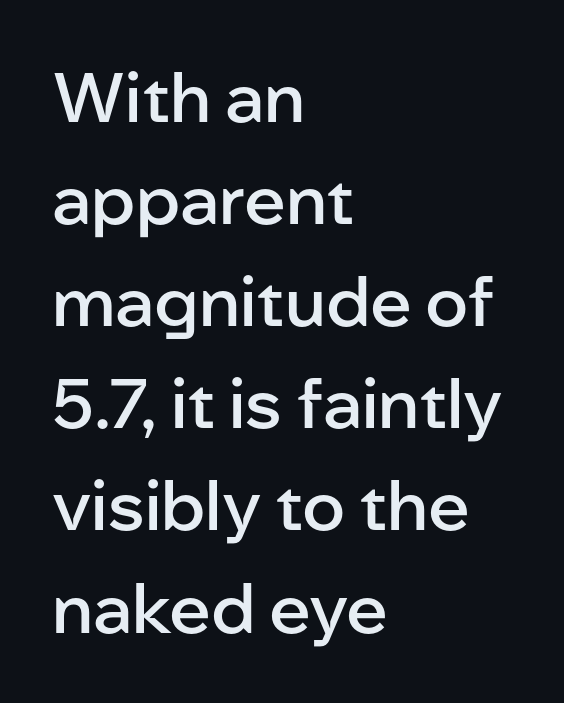
{"serif": "no", "italic": "no", "bold": "semi", "weight": "semibold", "width": "normal", "stroke_contrast": "low", "x_height": "medium", "monospaced": "no", "underline": "no", "align": "left", "line_spacing": "normal", "line_spacing_ratio": 1.48, "letter_spacing": "normal", "letter_spacing_em": 0.0, "glyph_px": 69}
